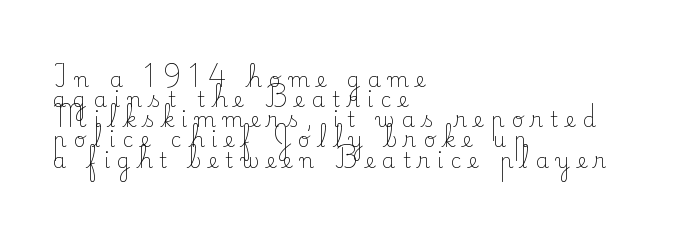
The image shows 21 px text type, upright; set left-aligned, tight line spacing (0.96x), unusually wide letter spacing (+0.35 em), not underlined.
